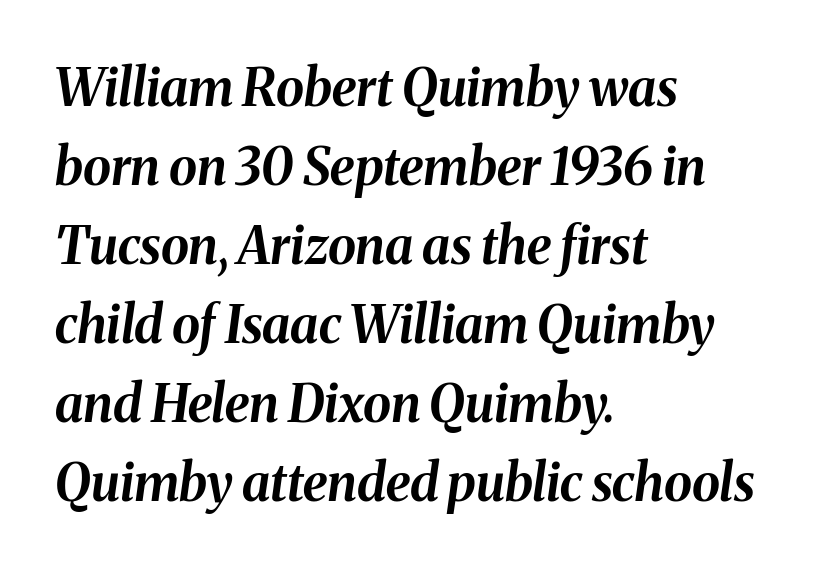
{"italic": "yes", "lean": "right", "slant_degrees": 8, "bold": "yes", "weight": "bold", "width": "normal", "stroke_contrast": "medium", "x_height": "medium", "monospaced": "no", "underline": "no", "align": "left", "line_spacing": "normal", "line_spacing_ratio": 1.55, "letter_spacing": "normal", "letter_spacing_em": 0.0, "glyph_px": 51}
